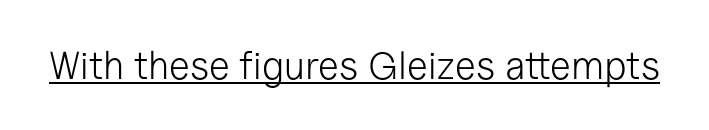
Note the varied advance widths — an 'i' is clearly narrower than an 'm'. Every stem runs plumb, perpendicular to the baseline. Emphasis is given by a line drawn under the lettering. Tracking value appears to be zero — textbook default spacing.
